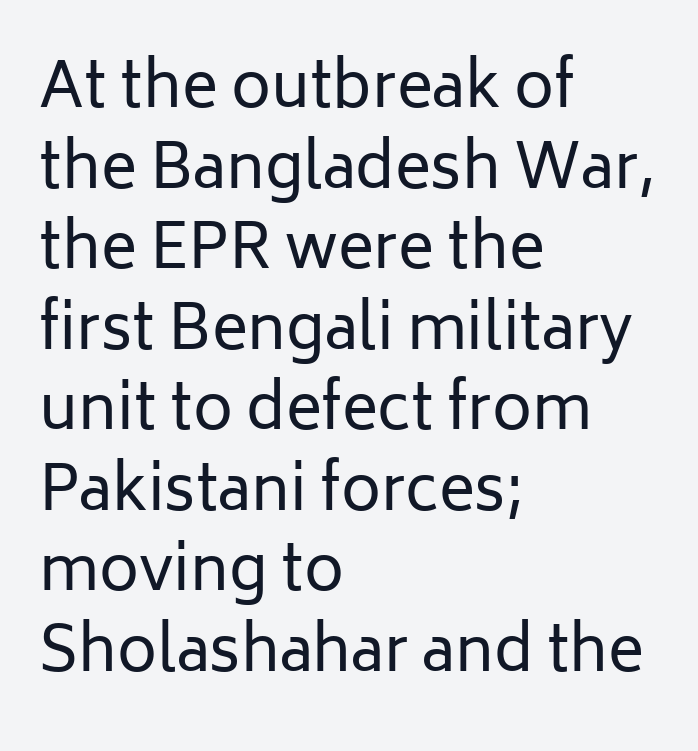
The image shows 61 px regular-weight sans-serif type, upright; set left-aligned, normal line spacing (1.32x), normal letter spacing, not underlined; low stroke contrast and a medium x-height.
